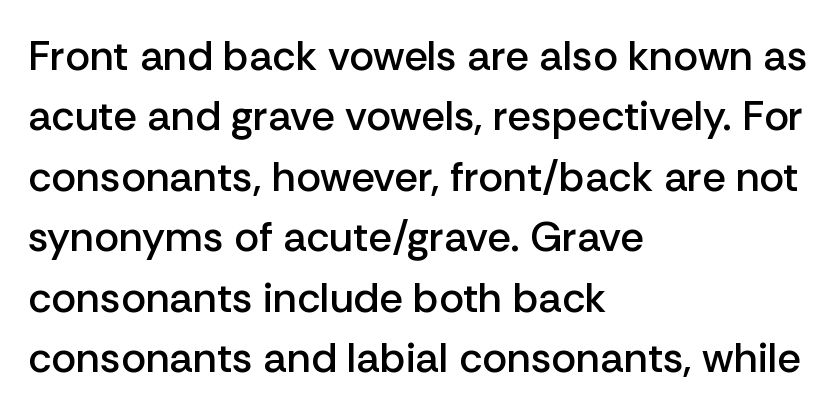
{"serif": "no", "italic": "no", "bold": "semi", "weight": "semibold", "width": "normal", "stroke_contrast": "low", "x_height": "medium", "monospaced": "no", "underline": "no", "align": "left", "line_spacing": "normal", "line_spacing_ratio": 1.44, "letter_spacing": "normal", "letter_spacing_em": 0.0, "glyph_px": 42}
